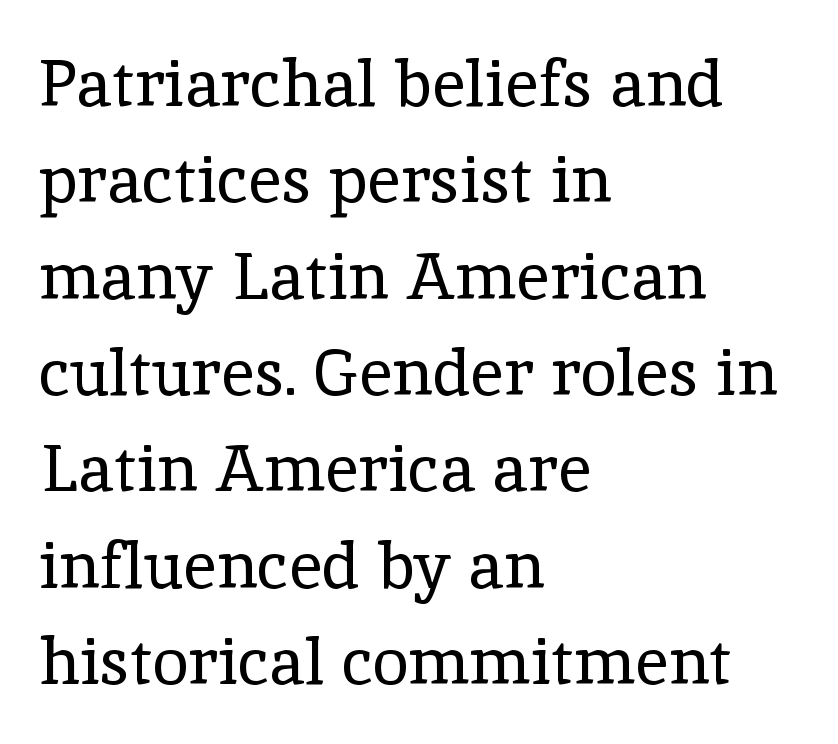
When letters stand straight like this, we call the style roman or upright. Is this a fixed-width face? No — the glyphs have proportional, varying widths. Spacing between characters is what you'd get straight out of the box. Honestly, there is no underline to notice here at all.
